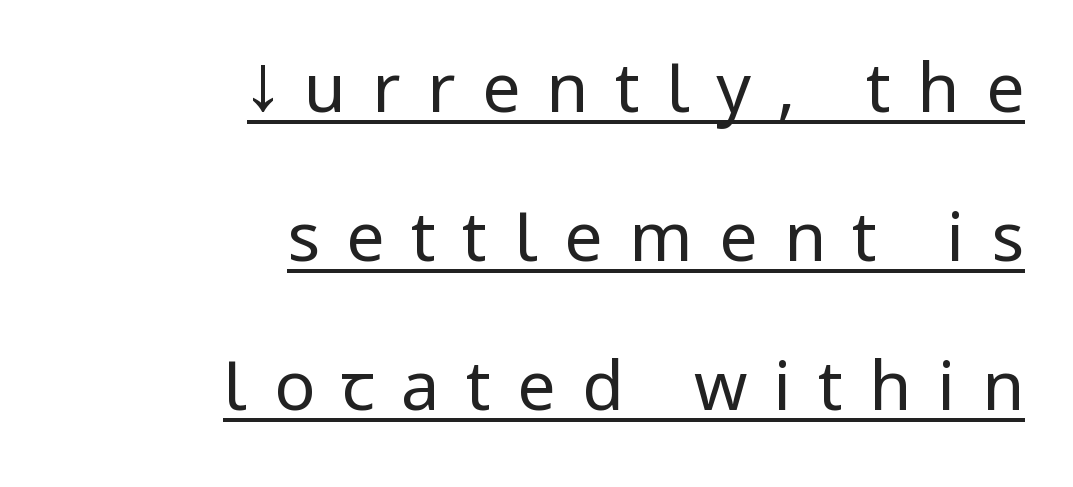
The image shows 68 px regular-weight, condensed sans-serif type, upright; set right-aligned, loose line spacing (2.19x), unusually wide letter spacing (+0.39 em), underlined; low stroke contrast.
